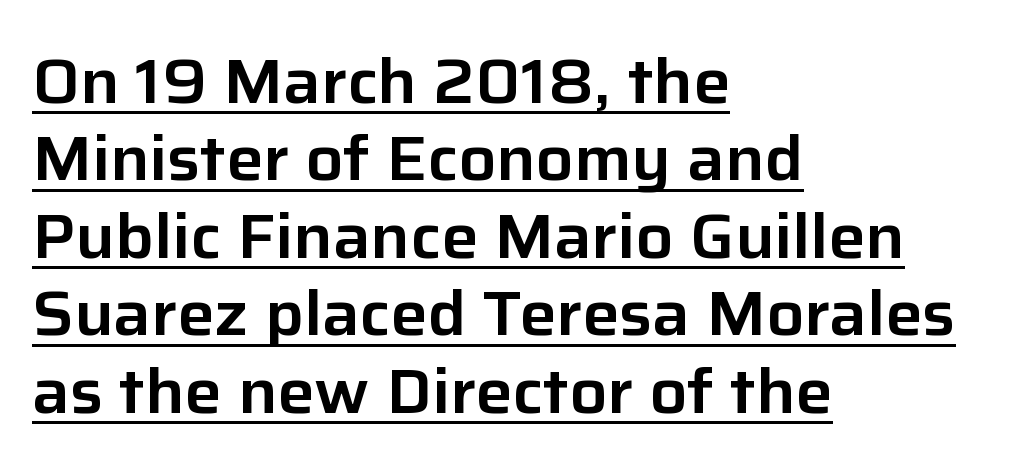
The image shows 62 px sans-serif type, upright; set left-aligned, normal line spacing (1.25x), normal letter spacing, underlined; low stroke contrast and a medium x-height.
